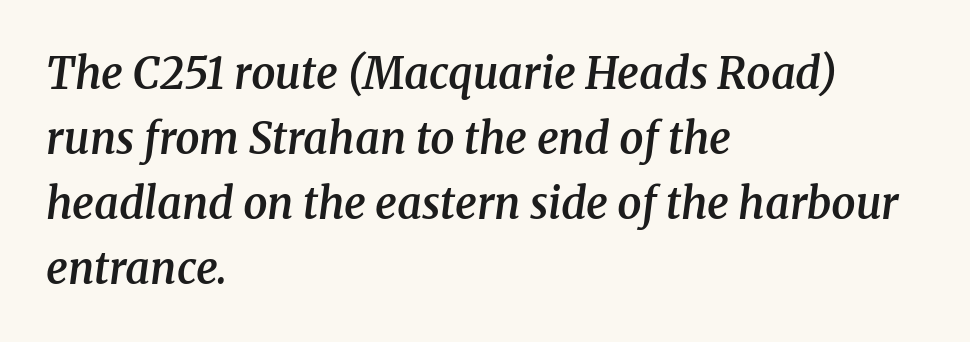
{"serif": "yes", "italic": "yes", "lean": "right", "slant_degrees": 8, "bold": "semi", "weight": "semibold", "width": "normal", "stroke_contrast": "medium", "x_height": "medium", "monospaced": "no", "underline": "no", "align": "left", "line_spacing": "normal", "line_spacing_ratio": 1.51, "letter_spacing": "normal", "letter_spacing_em": 0.0, "glyph_px": 43}
